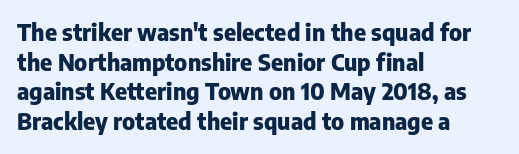
The image shows 23 px bold type, upright; set left-aligned, normal line spacing (1.29x), normal letter spacing, not underlined.
